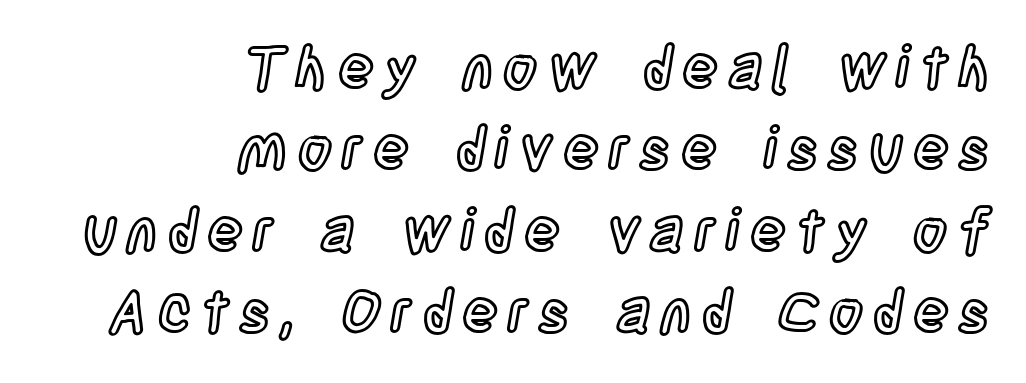
Teacher's note: observe the even right margin — that is flush-right alignment. The glyphs are unaccompanied by any horizontal stroke below them. The vertical gap from one line to the next is medium. These lines are rendered in a variable-pitch font.
